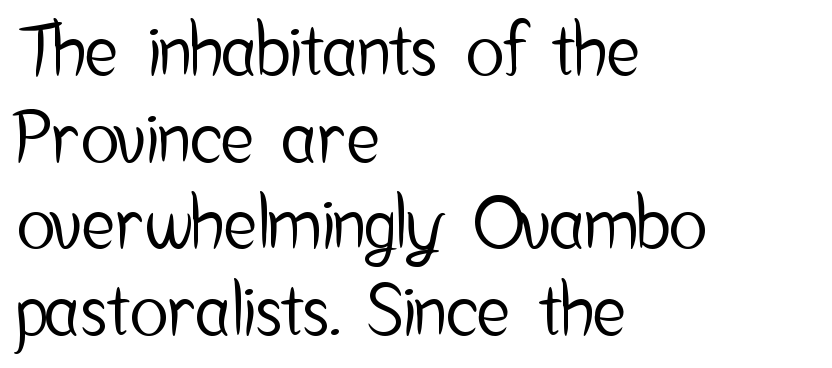
Q: Is the text italic (slanted)? A: No, it is upright.
Q: Is the typeface a serif or a sans-serif typeface? A: Sans-serif.
Q: Is the text underlined? A: No.
Q: How is the paragraph aligned? A: Left-aligned.
Q: Is the spacing between letters normal or unusually wide? A: Normal.
Q: Width (condensed, normal, or wide)? A: Condensed.
Q: Stroke contrast? A: Low.
Q: x-height? A: Medium.
Q: Monospaced? A: No.
